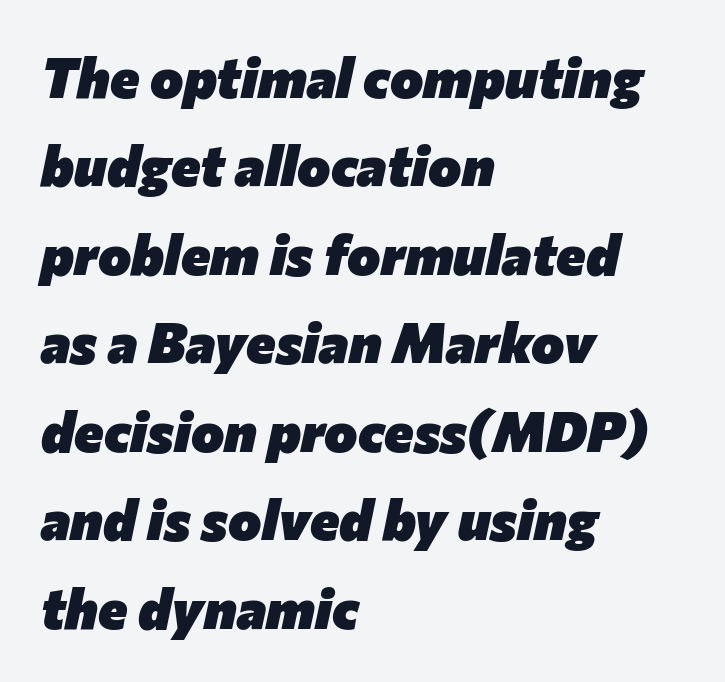
Q: Is the text bold? A: Yes.
Q: Is the text italic (slanted)? A: Yes, it leans right by about 12 degrees.
Q: Is the text underlined? A: No.
Q: How is the paragraph aligned? A: Left-aligned.
Q: Is the spacing between letters normal or unusually wide? A: Normal.
Q: Is the spacing between lines tight, normal or loose? A: Normal.
Q: Width (condensed, normal, or wide)? A: Normal.
Q: Stroke contrast? A: Low.
Q: x-height? A: Medium.
Q: Monospaced? A: No.
